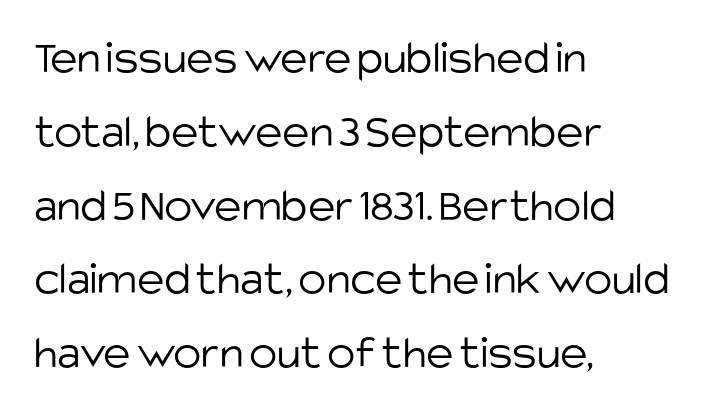
{"serif": "no", "italic": "no", "bold": "no", "weight": "light", "width": "normal", "stroke_contrast": "low", "x_height": "large", "monospaced": "no", "underline": "no", "align": "left", "line_spacing": "normal", "line_spacing_ratio": 1.57, "letter_spacing": "normal", "letter_spacing_em": 0.0, "glyph_px": 47}
